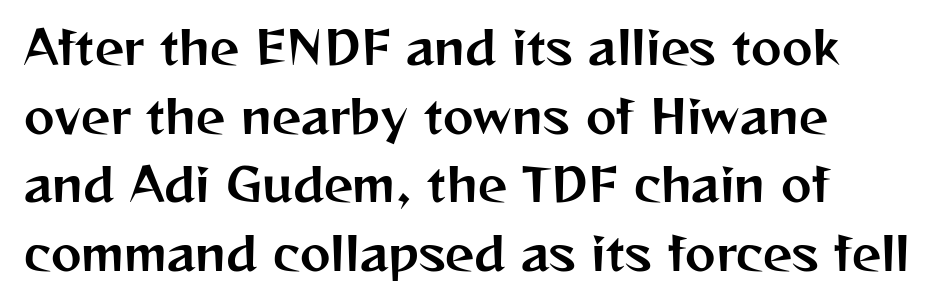
Q: Is the text italic (slanted)? A: No, it is upright.
Q: Is the typeface a serif or a sans-serif typeface? A: Sans-serif.
Q: Is the text underlined? A: No.
Q: How is the paragraph aligned? A: Left-aligned.
Q: Is the spacing between letters normal or unusually wide? A: Normal.
Q: Is the spacing between lines tight, normal or loose? A: Normal.
Q: Width (condensed, normal, or wide)? A: Normal.
Q: Stroke contrast? A: Medium.
Q: x-height? A: Medium.
Q: Monospaced? A: No.
